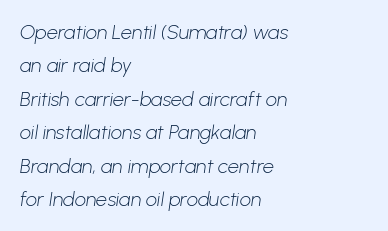
{"bold": "no", "underline": "no", "align": "left", "line_spacing": "normal", "line_spacing_ratio": 1.67, "letter_spacing": "normal", "letter_spacing_em": 0.0, "glyph_px": 20}
